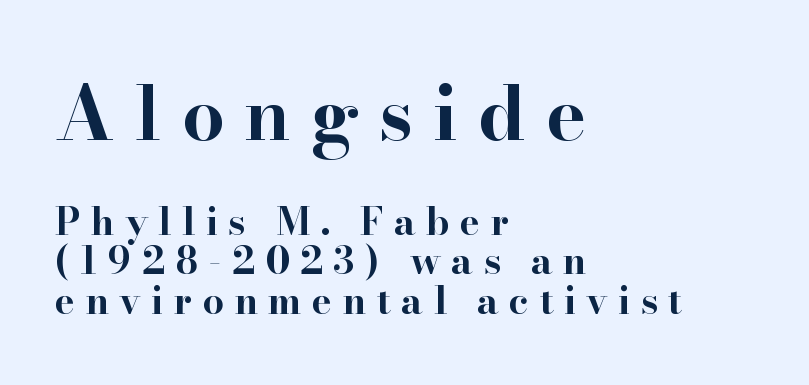
Character widths vary here, with narrow letters taking less room than wide ones. Here the first block reads like a headline and the second like body copy. The rendering inserts visible extra space after every character. The text block is weighted toward the left margin, trailing off unevenly rightward. Unmarked baselines from the first word to the last. A serif font was chosen for this passage.
